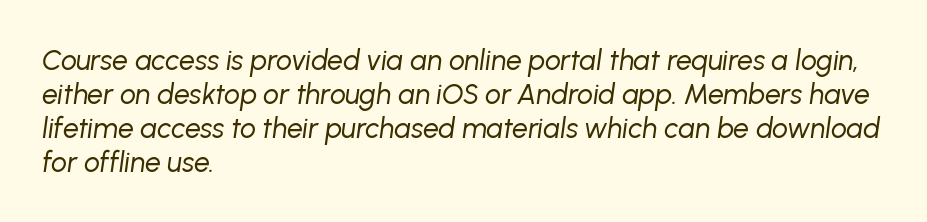
{"italic": "yes", "lean": "right", "slant_degrees": 8, "bold": "no", "weight": "regular", "width": "normal", "stroke_contrast": "low", "x_height": "medium", "monospaced": "no", "underline": "no", "align": "left", "line_spacing_ratio": 1.21, "letter_spacing": "normal", "letter_spacing_em": 0.0, "glyph_px": 28}
